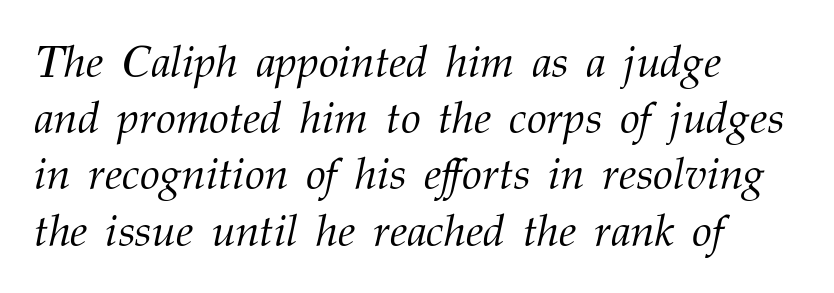
Q: Is the text bold? A: No.
Q: Is the text italic (slanted)? A: Yes, it leans right by about 12 degrees.
Q: Is the typeface a serif or a sans-serif typeface? A: Serif.
Q: Is the text underlined? A: No.
Q: How is the paragraph aligned? A: Left-aligned.
Q: Is the spacing between letters normal or unusually wide? A: Normal.
Q: Is the spacing between lines tight, normal or loose? A: Normal.
Q: Width (condensed, normal, or wide)? A: Normal.
Q: Stroke contrast? A: Medium.
Q: x-height? A: Medium.
Q: Monospaced? A: No.
